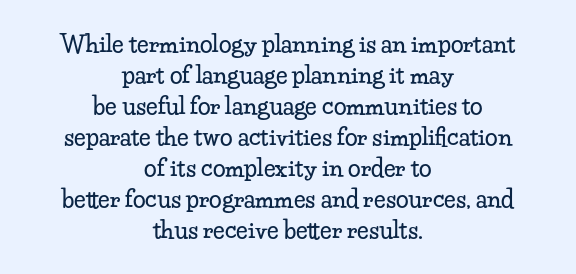
Q: Is the text italic (slanted)? A: No, it is upright.
Q: Is the text underlined? A: No.
Q: How is the paragraph aligned? A: Centered.
Q: Is the spacing between letters normal or unusually wide? A: Normal.
Q: Is the spacing between lines tight, normal or loose? A: Normal.
